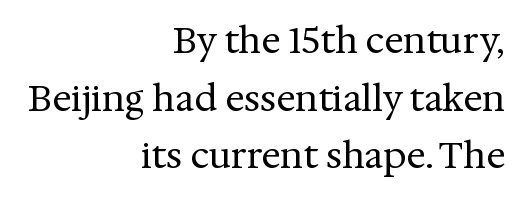
The strokes carry an ordinary text weight at most. A flush-right, rag-left setting is used for this passage. Ascenders rise straight up at ninety degrees. The rows are spaced the way most documents space them. The words here are not underlined.
